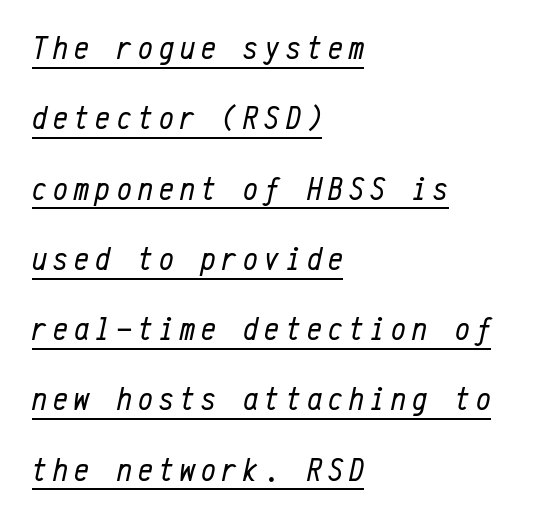
Line starts are locked; line ends wander. Stroke mass is kept to a normal reading level or below. A typesetter would call this monospace, since all characters share one set width. Quick note: underline on. The rendering applies a slant to the glyphs.
